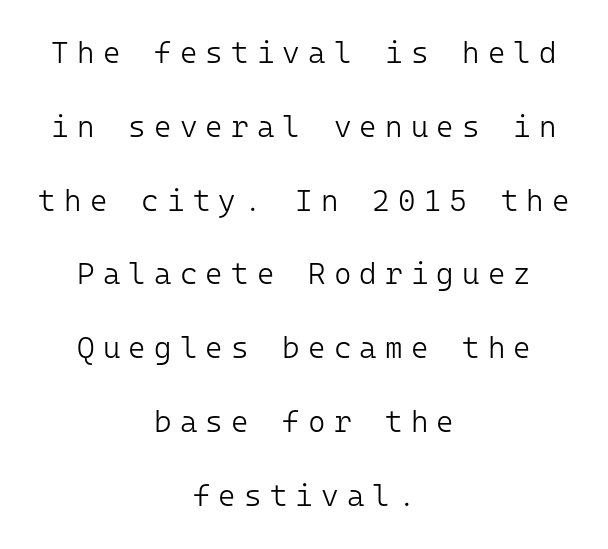
{"serif": "no", "italic": "no", "bold": "no", "weight": "light", "width": "normal", "stroke_contrast": "low", "x_height": "medium", "monospaced": "yes", "underline": "no", "align": "center", "line_spacing": "loose", "line_spacing_ratio": 2.46, "letter_spacing": "wide", "letter_spacing_em": 0.27, "glyph_px": 30}
